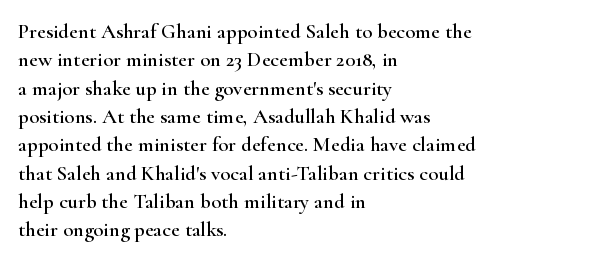
{"italic": "no", "underline": "no", "align": "left", "line_spacing": "normal", "line_spacing_ratio": 1.35, "letter_spacing": "normal", "letter_spacing_em": 0.0, "glyph_px": 21}
